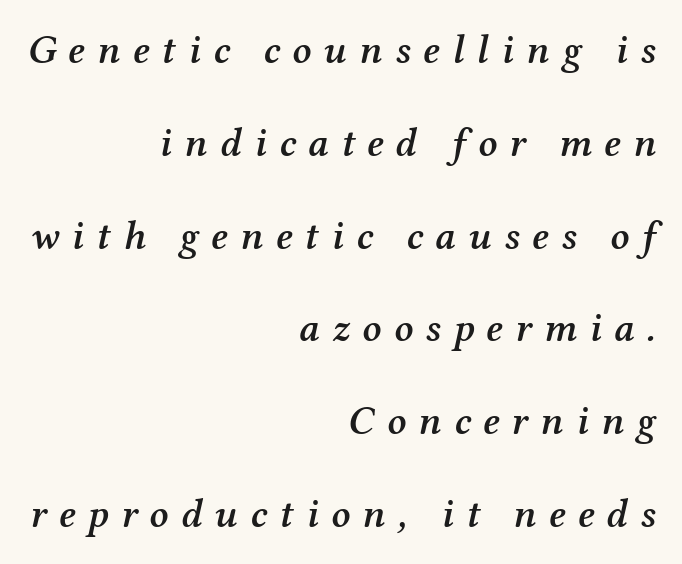
The lines in this sample share a right terminus and differ only in where they begin. Is the type bold? Partly — it's a semibold, heavier than regular but not fully bold. Italic: yes, the glyphs are oblique. Only glyphs here, with clear space below each row. You could not count columns in this text — the font is proportionally spaced.
